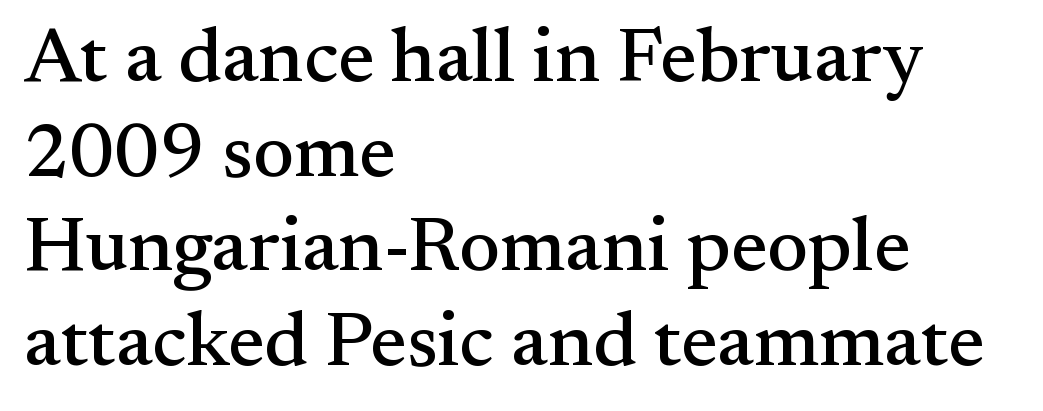
The paragraph shown leans on its left margin. Vertical strokes here are truly vertical. The passage shown is typed in a proportional face where columns would drift. Unmarked baselines from the first word to the last. Small tapered or slab feet sit at the stroke ends, so this counts as serif.
